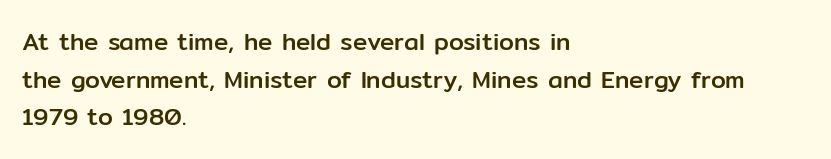
Students, observe: this is what conventionally led text looks like. When letters stand straight like this, we call the style roman or upright. Horizontally, the lines are justified to the leading edge only. The type is set solid horizontally, with unmodified tracking. The baseline area is clear.
